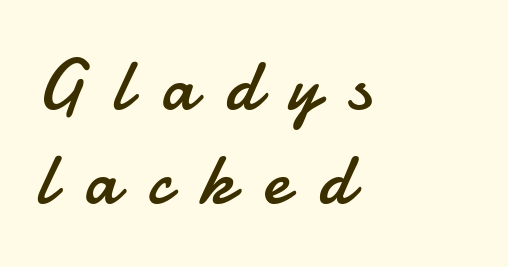
Q: Is the text bold? A: No.
Q: Is the text italic (slanted)? A: Yes.
Q: Is the typeface a serif or a sans-serif typeface? A: Sans-serif.
Q: Is the text underlined? A: No.
Q: How is the paragraph aligned? A: Left-aligned.
Q: Is the spacing between letters normal or unusually wide? A: Unusually wide.
Q: Is the spacing between lines tight, normal or loose? A: Normal.
Q: Width (condensed, normal, or wide)? A: Normal.
Q: Stroke contrast? A: Low.
Q: x-height? A: Small.
Q: Monospaced? A: No.
